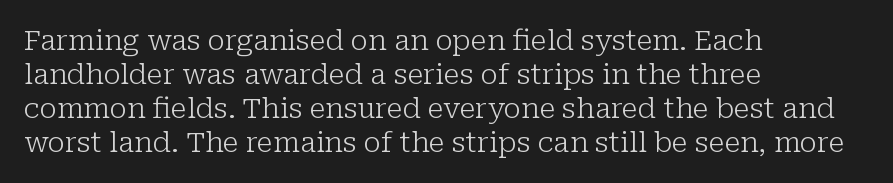
Q: Is the text bold? A: No.
Q: Is the text italic (slanted)? A: No, it is upright.
Q: Is the typeface a serif or a sans-serif typeface? A: Serif.
Q: Is the text underlined? A: No.
Q: How is the paragraph aligned? A: Left-aligned.
Q: Is the spacing between letters normal or unusually wide? A: Normal.
Q: Width (condensed, normal, or wide)? A: Normal.
Q: Stroke contrast? A: Low.
Q: x-height? A: Medium.
Q: Monospaced? A: No.
